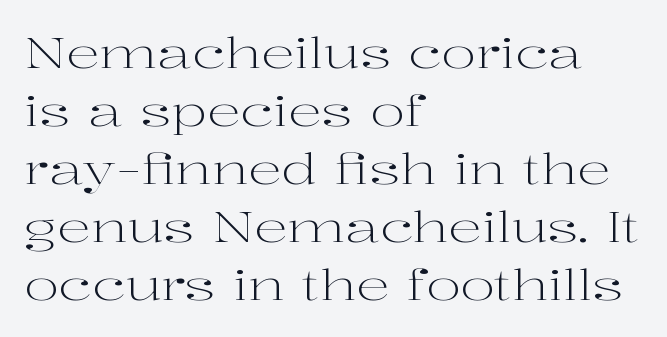
Q: Is the text bold? A: No.
Q: Is the text italic (slanted)? A: No, it is upright.
Q: Is the typeface a serif or a sans-serif typeface? A: Serif.
Q: Is the text underlined? A: No.
Q: How is the paragraph aligned? A: Left-aligned.
Q: Is the spacing between letters normal or unusually wide? A: Normal.
Q: Is the spacing between lines tight, normal or loose? A: Normal.
Q: Width (condensed, normal, or wide)? A: Wide.
Q: Stroke contrast? A: High.
Q: x-height? A: Medium.
Q: Monospaced? A: No.
